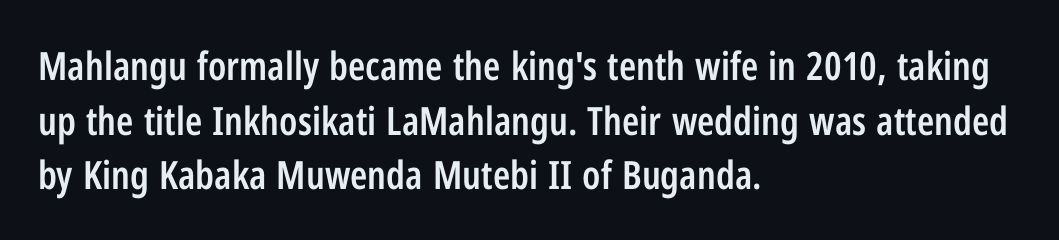
The image shows 39 px semibold, condensed sans-serif type, upright; set left-aligned, normal line spacing (1.4x), normal letter spacing, not underlined; low stroke contrast and a medium x-height.
